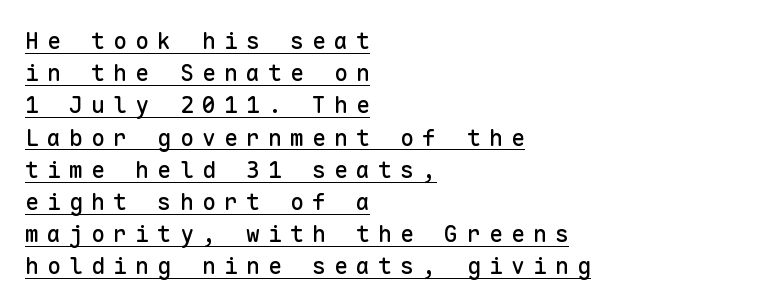
{"italic": "no", "underline": "yes", "align": "left", "line_spacing": "normal", "line_spacing_ratio": 1.4, "letter_spacing": "wide", "letter_spacing_em": 0.36, "glyph_px": 23}
